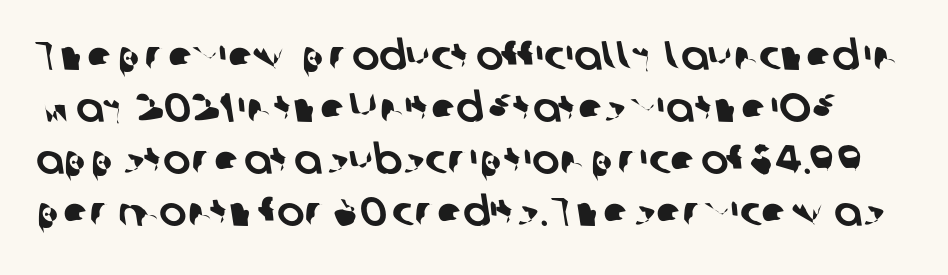
The face used here is proportionally spaced, like ordinary book or web type. Has an underline been added? It has not. The characters display no serif detailing; their extremities are plain. What stands out about the letter spacing? Nothing — it is the standard amount.
